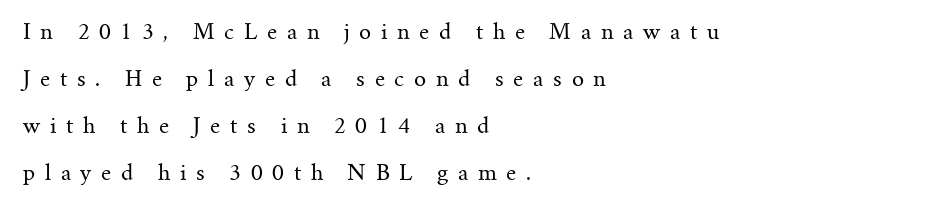
{"italic": "no", "bold": "no", "underline": "no", "align": "left", "line_spacing": "loose", "line_spacing_ratio": 2.24, "letter_spacing": "wide", "letter_spacing_em": 0.46, "glyph_px": 21}
